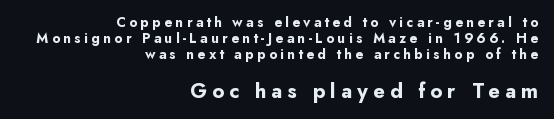
A roman cut, with each character standing at attention. The tracking jumps out immediately: characters are airy and widely separated. The space beneath each line is pristine and unruled. If you drew a ruler down the right edge, every line would touch it. The glyphs have the mass of a bold cut. This block would grow much taller if given ordinary leading; it's compressed now.
